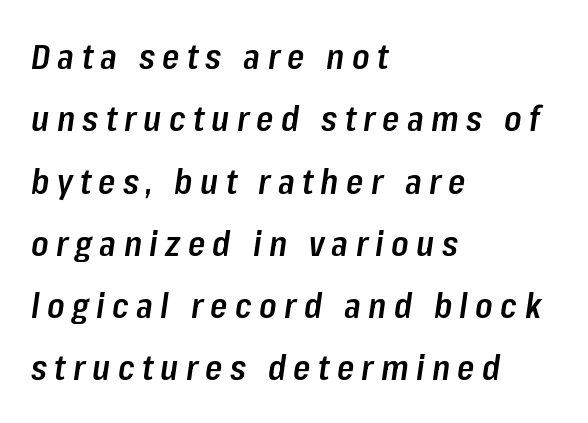
The image shows 35 px semibold, condensed type, italic (leaning right); set left-aligned, line spacing 1.78x, unusually wide letter spacing (+0.21 em), not underlined; low stroke contrast and a medium x-height.
